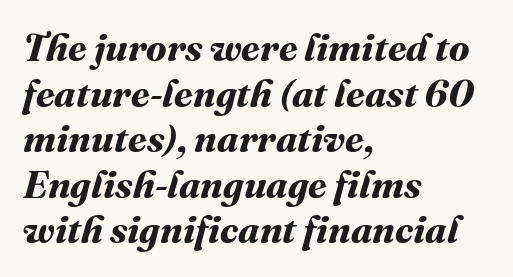
The image shows 38 px bold type; set left-aligned, line spacing 1.2x, normal letter spacing, not underlined; medium stroke contrast and a medium x-height.
